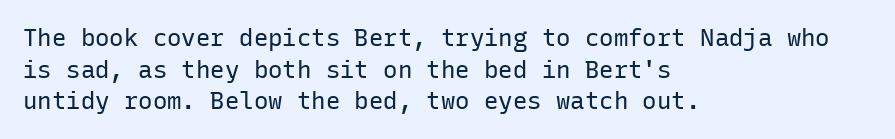
{"italic": "no", "bold": "no", "underline": "no", "align": "left", "line_spacing": "normal", "line_spacing_ratio": 1.32, "letter_spacing": "normal", "letter_spacing_em": 0.0, "glyph_px": 24}
